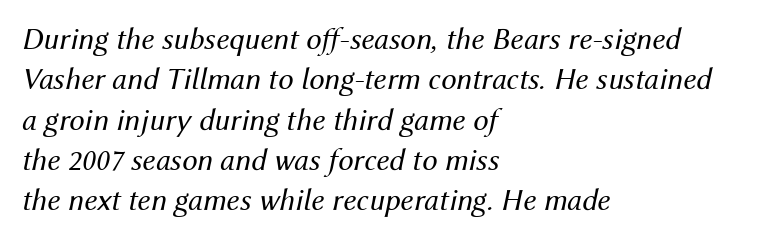
{"italic": "yes", "lean": "right", "slant_degrees": 12, "bold": "no", "weight": "regular", "width": "normal", "stroke_contrast": "medium", "x_height": "medium", "monospaced": "no", "underline": "no", "align": "left", "line_spacing": "normal", "line_spacing_ratio": 1.3, "letter_spacing": "normal", "letter_spacing_em": 0.0, "glyph_px": 31}
